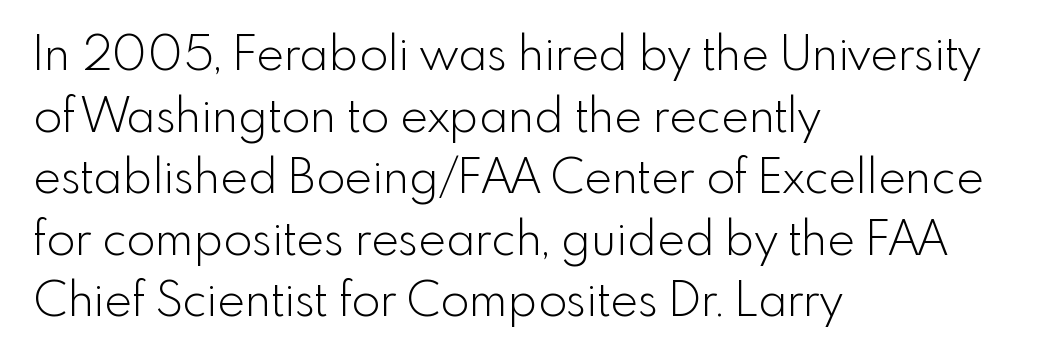
The image shows 47 px light sans-serif type, upright; set left-aligned, normal line spacing (1.31x), normal letter spacing, not underlined; a small x-height.
